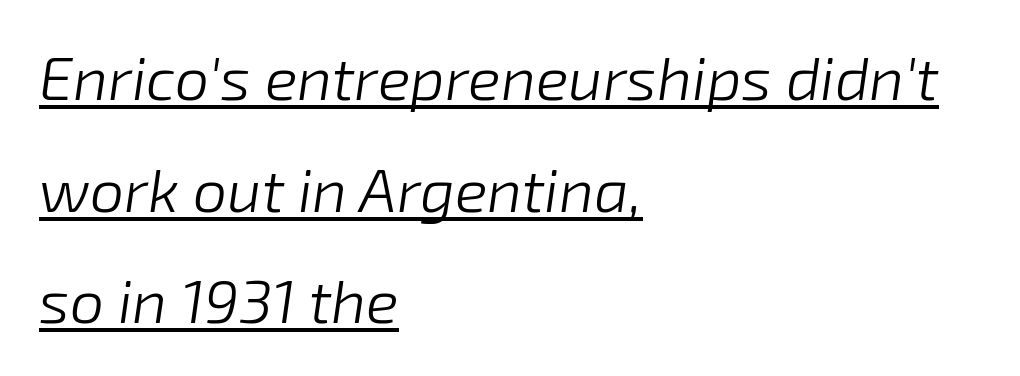
The image shows 61 px light type, italic (leaning right); set left-aligned, line spacing 1.83x, normal letter spacing, underlined; low stroke contrast and a medium x-height.
